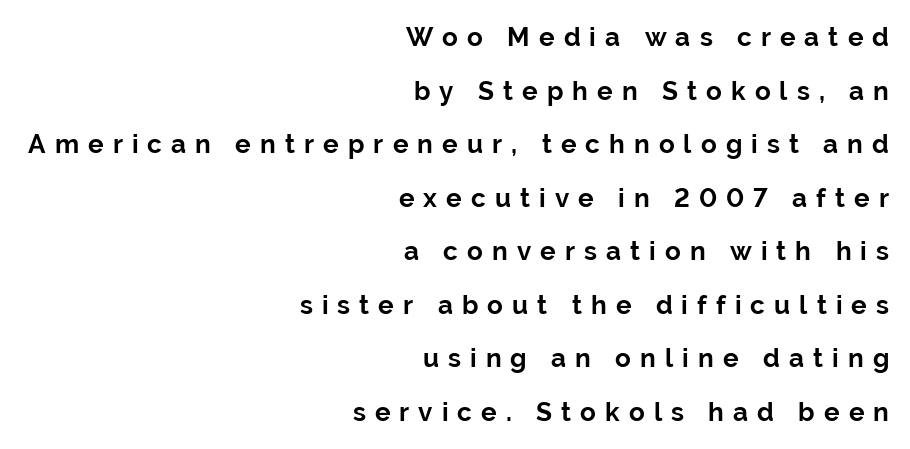
The image shows 26 px bold type, upright; set right-aligned, loose line spacing (2.06x), unusually wide letter spacing (+0.35 em), not underlined.
